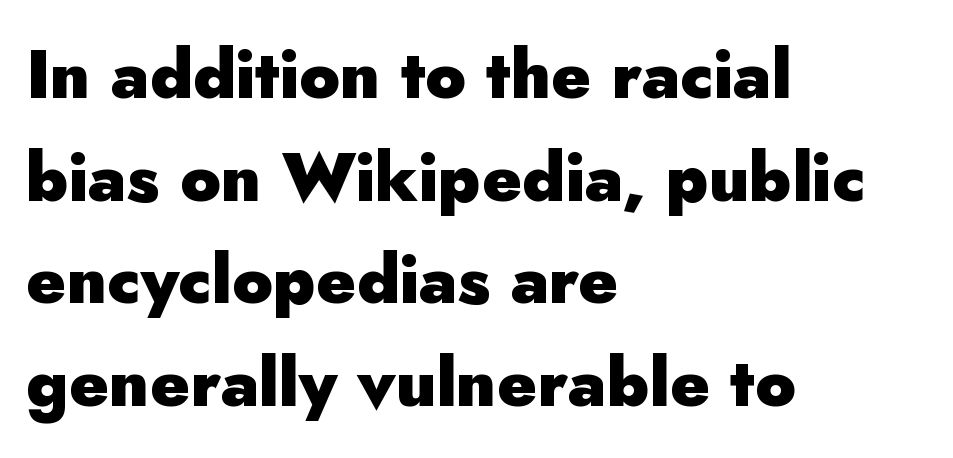
Typeset ragged right — the left edge is the straight one. Check under the words: just untouched page. The block of text has a typical density, with ordinary space between rows. Does the lettering tilt? It doesn't — this is upright.
